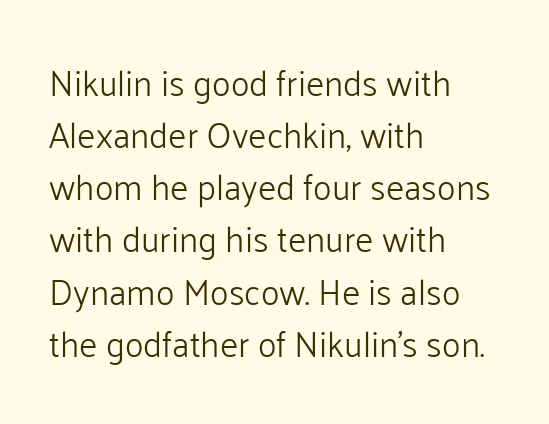
{"serif": "no", "italic": "no", "bold": "no", "weight": "light", "width": "normal", "stroke_contrast": "low", "x_height": "medium", "monospaced": "no", "underline": "no", "align": "left", "line_spacing": "normal", "line_spacing_ratio": 1.49, "letter_spacing": "normal", "letter_spacing_em": 0.0, "glyph_px": 35}
